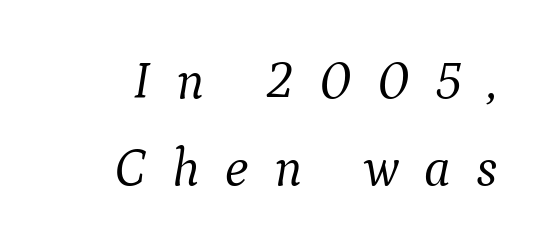
This sample uses expanded letter spacing, leaving extra air between glyphs. Underlining? Definitely not there. Here the designer chose a conventional face with non-uniform glyph widths. The glyphs in this specimen are seriffed. Whoever set this chose a conventional vertical rhythm. The face used here has a pronounced slope to its letters.
